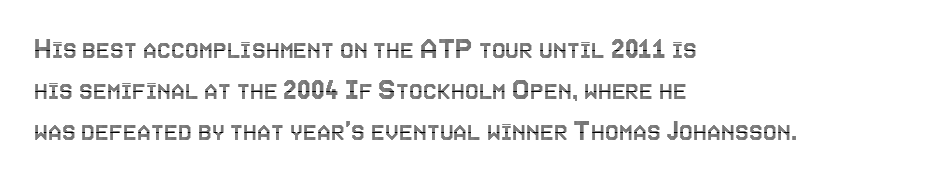
The image shows 31 px condensed type, upright; set left-aligned, normal line spacing (1.33x), normal letter spacing, not underlined; a large x-height.
